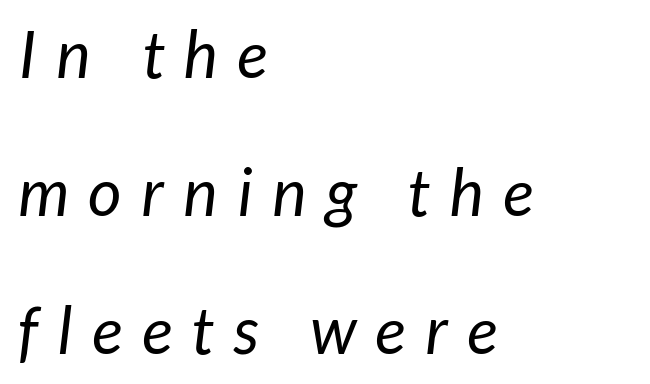
The image shows 65 px regular-weight sans-serif type; set left-aligned, loose line spacing (2.12x), unusually wide letter spacing (+0.3 em), not underlined; low stroke contrast and a medium x-height.
